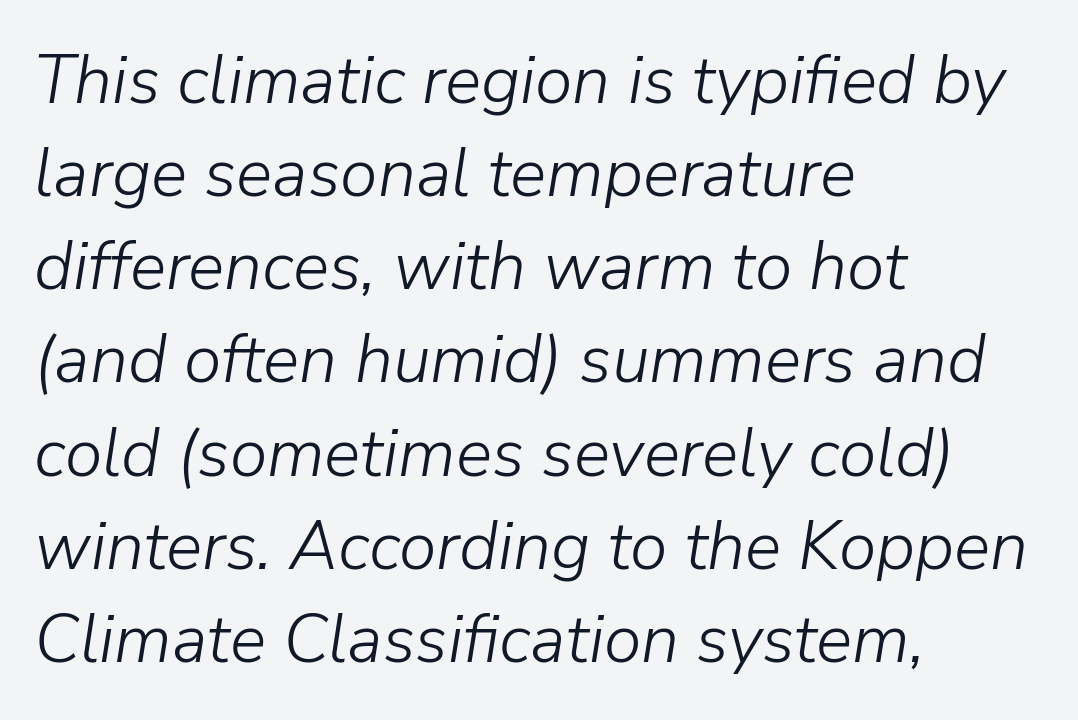
{"italic": "yes", "lean": "right", "slant_degrees": 9, "bold": "no", "weight": "light", "width": "normal", "stroke_contrast": "low", "x_height": "medium", "monospaced": "no", "underline": "no", "align": "left", "line_spacing": "normal", "line_spacing_ratio": 1.37, "letter_spacing": "normal", "letter_spacing_em": 0.0, "glyph_px": 68}
